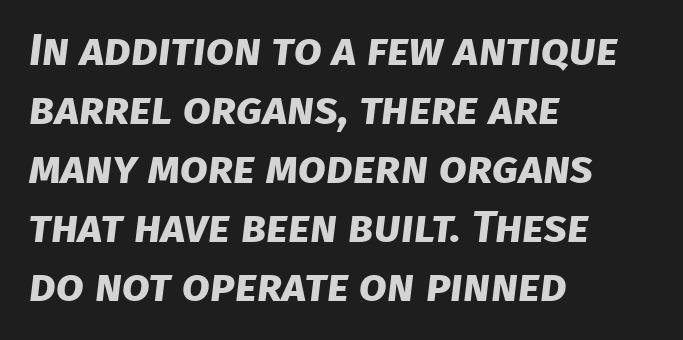
Q: Is the text bold? A: Yes.
Q: Is the typeface a serif or a sans-serif typeface? A: Sans-serif.
Q: Is the text underlined? A: No.
Q: How is the paragraph aligned? A: Left-aligned.
Q: Is the spacing between letters normal or unusually wide? A: Normal.
Q: Is the spacing between lines tight, normal or loose? A: Normal.
Q: Width (condensed, normal, or wide)? A: Normal.
Q: Stroke contrast? A: Low.
Q: x-height? A: Large.
Q: Monospaced? A: No.
